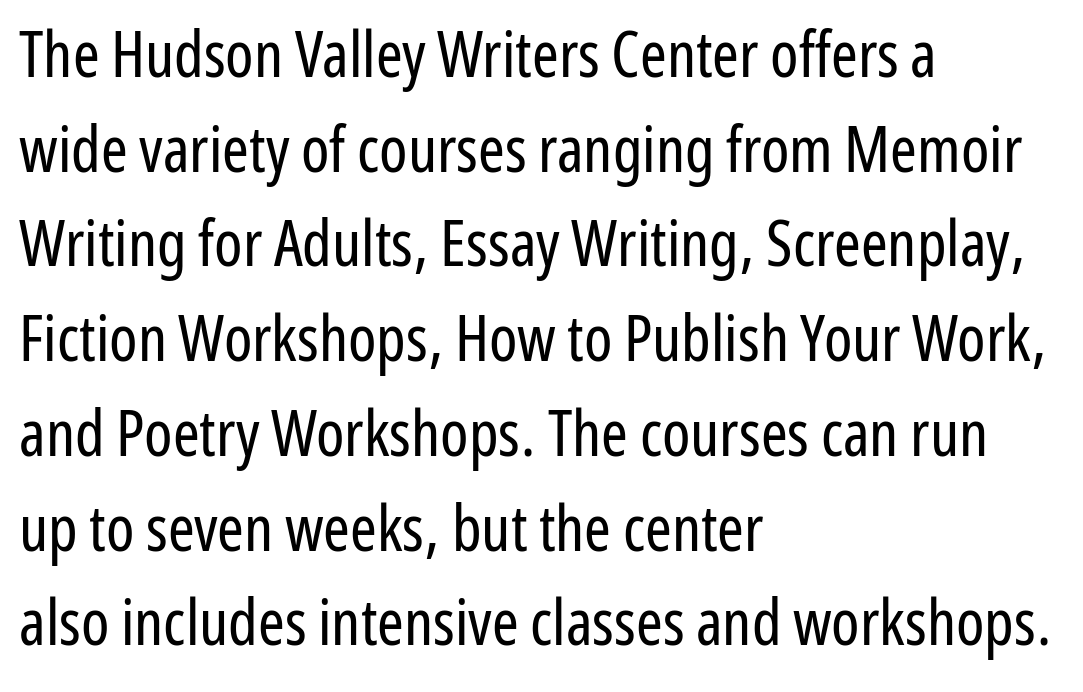
Q: Is the text bold? A: No.
Q: Is the text italic (slanted)? A: No, it is upright.
Q: Is the typeface a serif or a sans-serif typeface? A: Sans-serif.
Q: Is the text underlined? A: No.
Q: How is the paragraph aligned? A: Left-aligned.
Q: Is the spacing between letters normal or unusually wide? A: Normal.
Q: Is the spacing between lines tight, normal or loose? A: Normal.
Q: Width (condensed, normal, or wide)? A: Condensed.
Q: Stroke contrast? A: Low.
Q: x-height? A: Medium.
Q: Monospaced? A: No.
